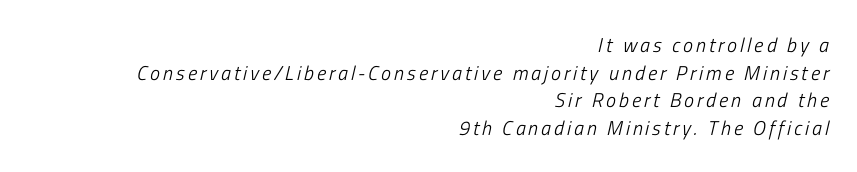
Each line ends at the same right margin while the left side varies. Summary of weight: not heavy and not bold. Tall strokes in this sample are angled rather than plumb. This rendering features lettering with no underline. Baseline-to-baseline distance is the conventional proportion of letter height.
